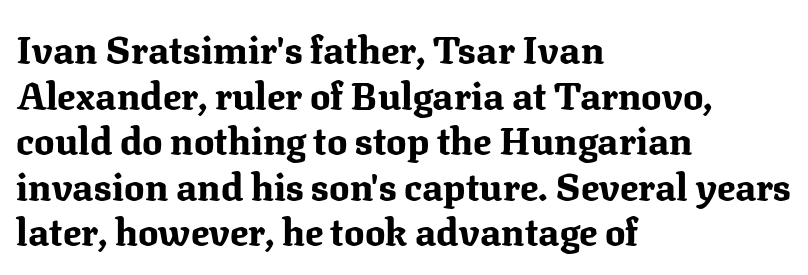
The image shows 38 px bold serif type, upright; set left-aligned, line spacing 1.2x, normal letter spacing, not underlined; medium stroke contrast and a medium x-height.
